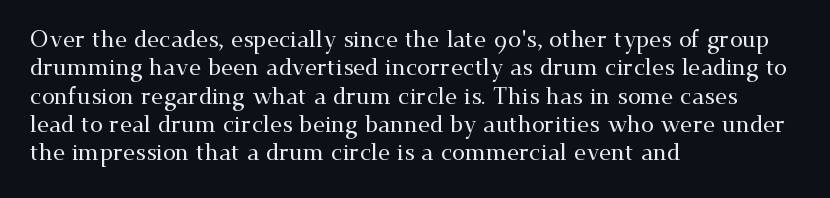
Q: Is the text italic (slanted)? A: No, it is upright.
Q: Is the text underlined? A: No.
Q: How is the paragraph aligned? A: Left-aligned.
Q: Is the spacing between letters normal or unusually wide? A: Normal.
